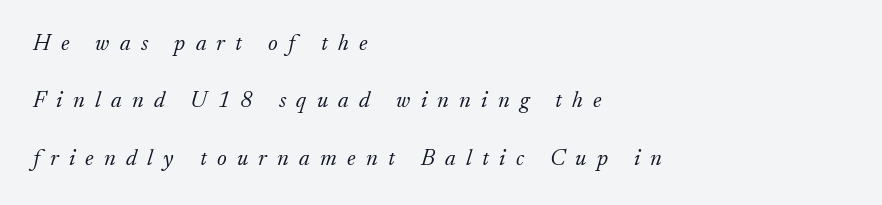
{"italic": "yes", "lean": "right", "slant_degrees": 17, "bold": "no", "underline": "no", "align": "left", "line_spacing": "loose", "line_spacing_ratio": 2.49, "letter_spacing": "wide", "letter_spacing_em": 0.45, "glyph_px": 23}
